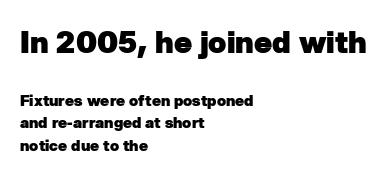
The rendering anchors every line to the left-hand side. Does the leading feel generous? No, just average. To sum up the face: it is a sans, with no serifs. Look at the tracking — it's just the regular setting, nothing added. The first block has been scaled up relative to the second.
